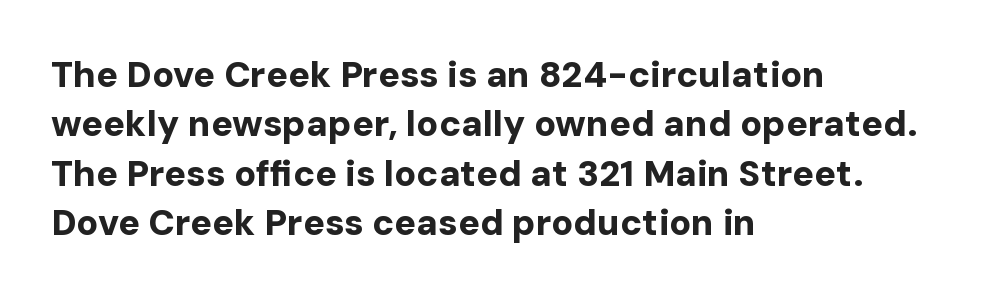
The image shows 36 px bold sans-serif type, upright; set left-aligned, normal line spacing (1.37x), normal letter spacing, not underlined; low stroke contrast and a medium x-height.
